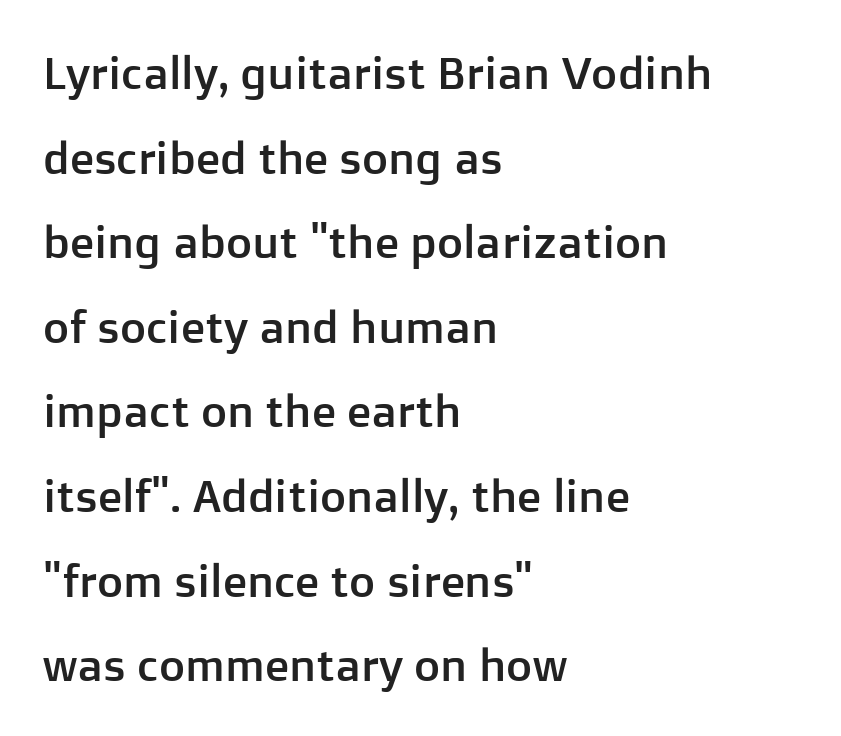
Q: Is the text italic (slanted)? A: No, it is upright.
Q: Is the typeface a serif or a sans-serif typeface? A: Sans-serif.
Q: Is the text underlined? A: No.
Q: How is the paragraph aligned? A: Left-aligned.
Q: Is the spacing between letters normal or unusually wide? A: Normal.
Q: Width (condensed, normal, or wide)? A: Normal.
Q: Stroke contrast? A: Low.
Q: x-height? A: Medium.
Q: Monospaced? A: No.
